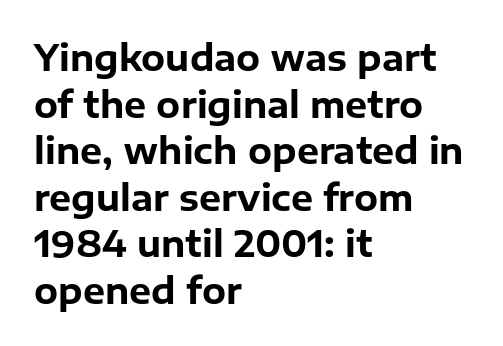
Do the characters align in a grid? No, the font is proportional. Every row of glyphs begins at an identical x-position on the left. The line-height multiplier appears to be the usual default. Descenders are the only things crossing below the line. Students, this is bold: see how much ink each stroke carries. In terms of posture, this sample is upright.
